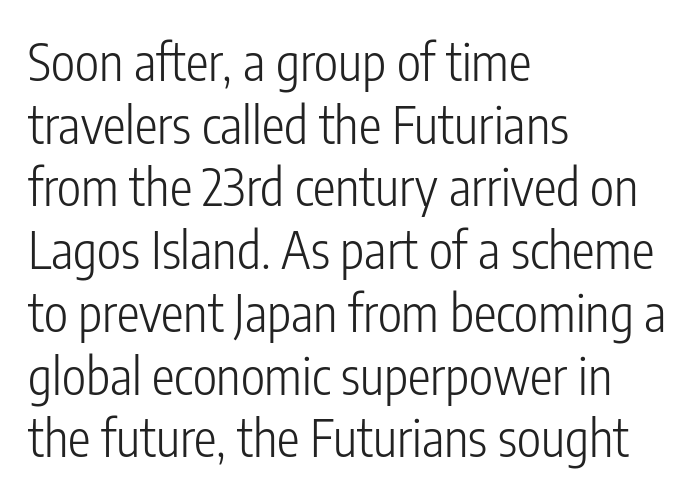
Tracking value appears to be zero — textbook default spacing. Characters remain perfectly vertical along every line. No heavy texture on the line: the type isn't bold. Descenders hang freely into open space. Proportional: the letters do not fall into vertical columns. Reading down the block, your eye returns to a fixed left position each line.
